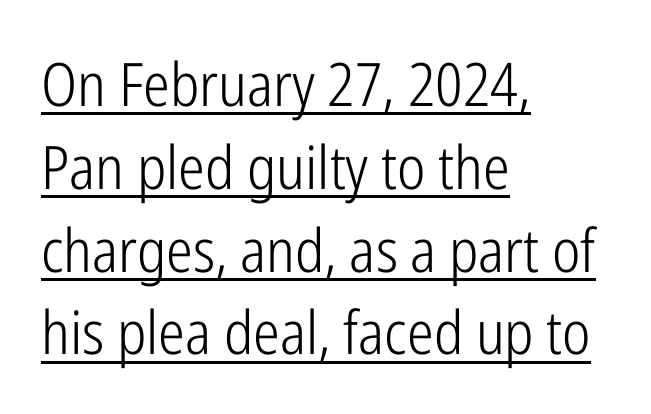
The image shows 60 px light, condensed sans-serif type, upright; set left-aligned, normal line spacing (1.38x), normal letter spacing, underlined; low stroke contrast and a medium x-height.
